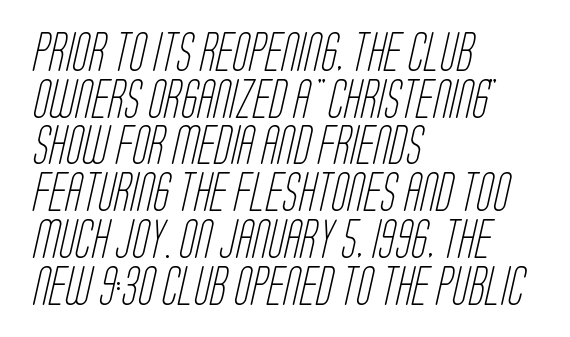
{"serif": "no", "bold": "no", "weight": "light", "width": "condensed", "stroke_contrast": "low", "x_height": "large", "monospaced": "no", "underline": "no", "align": "left", "line_spacing_ratio": 1.23, "letter_spacing": "normal", "letter_spacing_em": 0.0, "glyph_px": 38}
